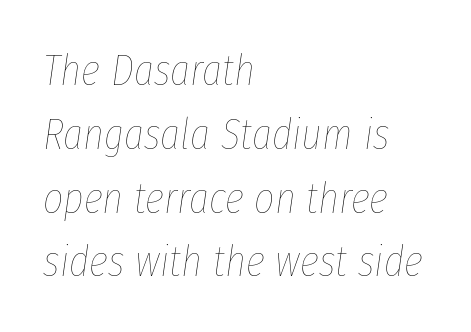
Q: Is the text bold? A: No.
Q: Is the text italic (slanted)? A: Yes, it leans right by about 8 degrees.
Q: Is the text underlined? A: No.
Q: How is the paragraph aligned? A: Left-aligned.
Q: Is the spacing between letters normal or unusually wide? A: Normal.
Q: Is the spacing between lines tight, normal or loose? A: Normal.
Q: Width (condensed, normal, or wide)? A: Condensed.
Q: Stroke contrast? A: Low.
Q: x-height? A: Medium.
Q: Monospaced? A: No.
